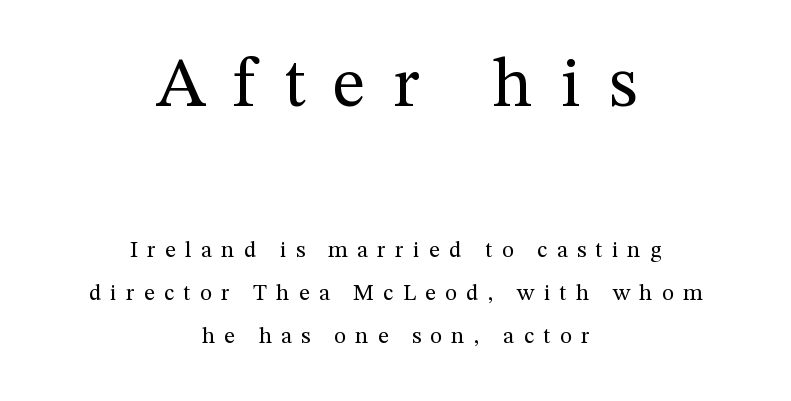
Q: Is the text bold? A: No.
Q: Is the text italic (slanted)? A: No, it is upright.
Q: Is the typeface a serif or a sans-serif typeface? A: Serif.
Q: Is the text underlined? A: No.
Q: How is the paragraph aligned? A: Centered.
Q: Is the spacing between letters normal or unusually wide? A: Unusually wide.
Q: Which block of text is set in a larger size, the first (top) or the second (bottom)? A: The first (top) one.
Q: Width (condensed, normal, or wide)? A: Normal.
Q: Stroke contrast? A: Medium.
Q: x-height? A: Medium.
Q: Monospaced? A: No.
